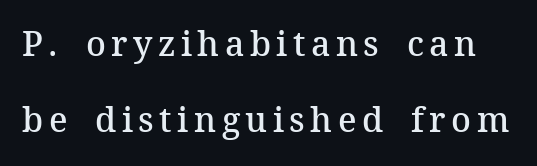
Examine the stroke ends and you'll spot serifs. The passage shown is typed in a proportional face where columns would drift. The typography opts for an upright posture over an oblique one. Lines of text with bare space underneath. Widely set lines give the paragraph a tall, airy silhouette. Slightly chunky letters — semibold, I'd say, not full bold.
